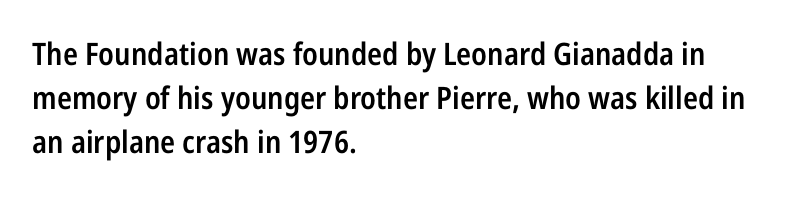
The image shows 31 px semibold, condensed sans-serif type, upright; set left-aligned, normal line spacing (1.42x), normal letter spacing, not underlined; low stroke contrast and a medium x-height.
